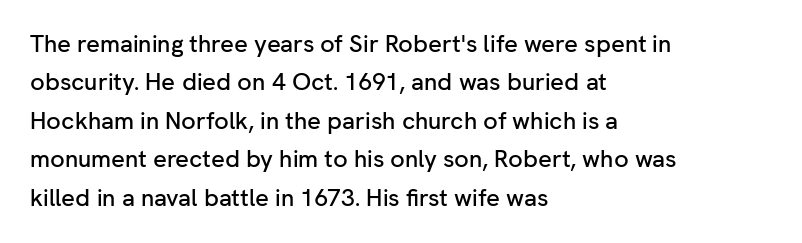
Q: Is the text italic (slanted)? A: No, it is upright.
Q: Is the text underlined? A: No.
Q: How is the paragraph aligned? A: Left-aligned.
Q: Is the spacing between letters normal or unusually wide? A: Normal.
Q: Is the spacing between lines tight, normal or loose? A: Normal.
